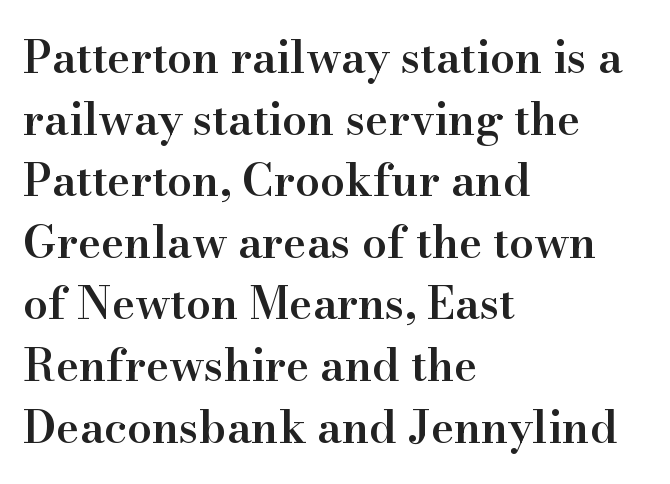
Q: Is the text bold? A: Semi-bold.
Q: Is the text italic (slanted)? A: No, it is upright.
Q: Is the typeface a serif or a sans-serif typeface? A: Serif.
Q: Is the text underlined? A: No.
Q: How is the paragraph aligned? A: Left-aligned.
Q: Is the spacing between letters normal or unusually wide? A: Normal.
Q: Is the spacing between lines tight, normal or loose? A: Normal.
Q: Width (condensed, normal, or wide)? A: Normal.
Q: Stroke contrast? A: High.
Q: x-height? A: Small.
Q: Monospaced? A: No.
